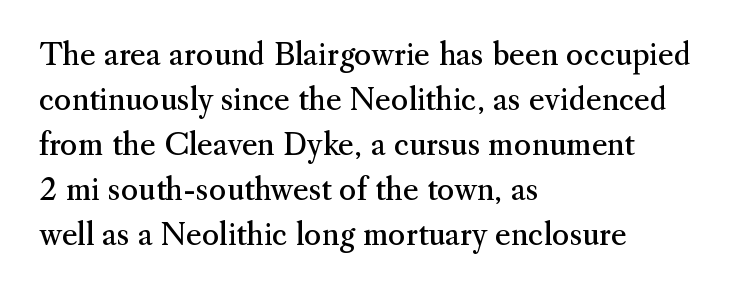
The image shows 30 px regular-weight serif type, upright; set left-aligned, normal line spacing (1.5x), normal letter spacing, not underlined; medium stroke contrast and a small x-height.
